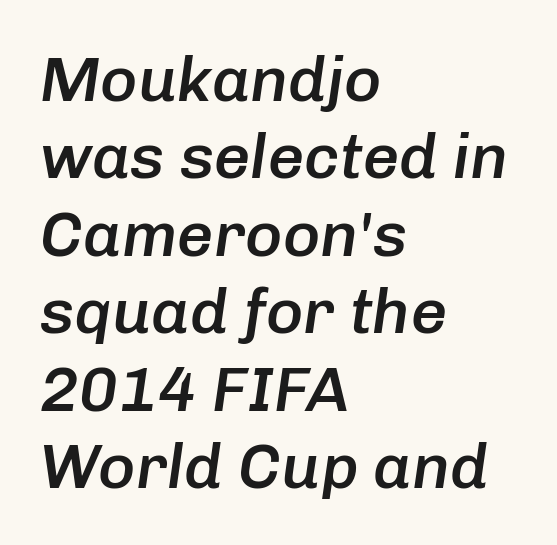
Look at the stroke-to-counter ratio: somewhat heavy, a semibold. No word sits above an underline. The tracking reads as untouched default to a designer's eye. Observe the lean: these are italic letterforms. Is this a fixed-width face? No — the glyphs have proportional, varying widths. Which margin do the lines hug? The left one — the right edge is uneven.
